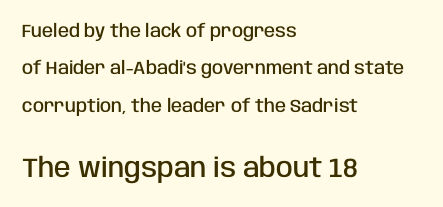
Underline: absent. The composition opens small and finishes big. The font is running at a semibold setting, under full bold. In terms of posture, this sample is upright. The leading is generous, giving the passage an open texture.
